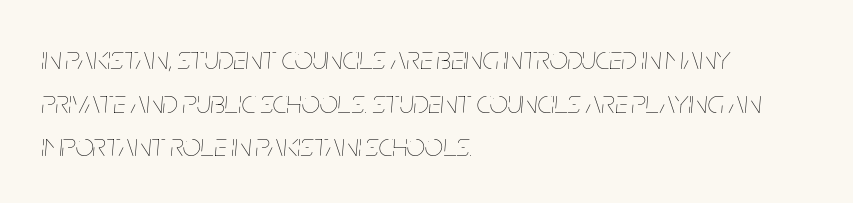
Q: Is the text bold? A: No.
Q: Is the text italic (slanted)? A: Yes, it leans right by about 5 degrees.
Q: Is the text underlined? A: No.
Q: How is the paragraph aligned? A: Left-aligned.
Q: Is the spacing between letters normal or unusually wide? A: Normal.
Q: Is the spacing between lines tight, normal or loose? A: Normal.
Q: Width (condensed, normal, or wide)? A: Condensed.
Q: Stroke contrast? A: Low.
Q: x-height? A: Large.
Q: Monospaced? A: No.
